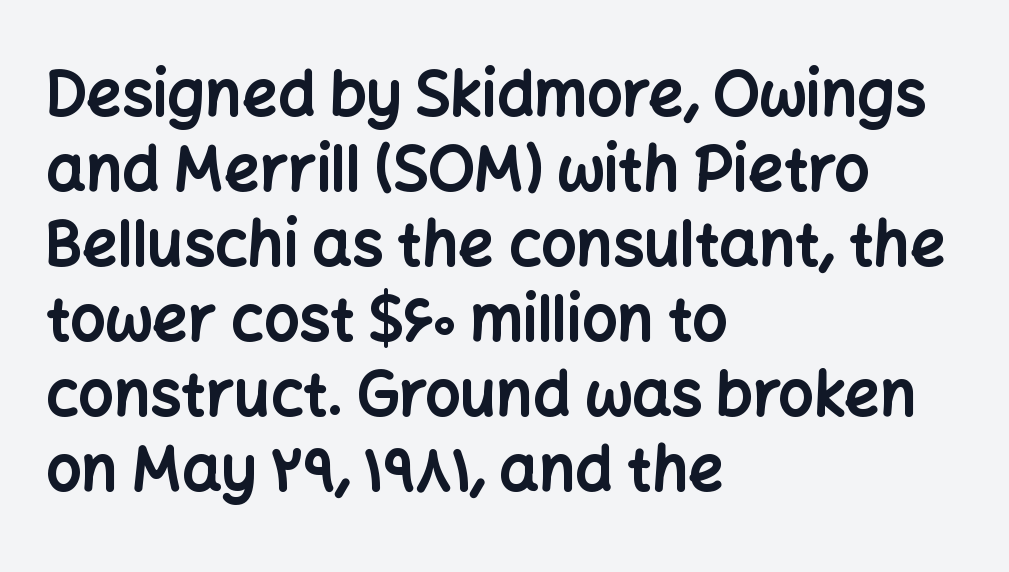
{"serif": "no", "italic": "no", "bold": "yes", "weight": "bold", "width": "normal", "stroke_contrast": "low", "x_height": "medium", "monospaced": "no", "underline": "no", "align": "left", "line_spacing_ratio": 1.21, "letter_spacing": "normal", "letter_spacing_em": 0.0, "glyph_px": 62}
